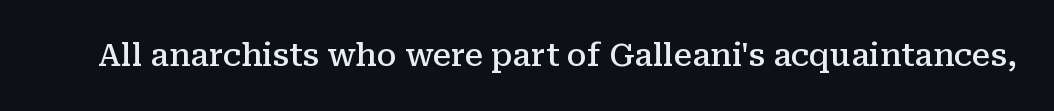
Posture: vertical. The gap between lines stays unmarked. The letters advance in unequal steps, a hallmark of proportional type. Check where the strokes stop: tiny serifs finish them off. Notice the strokes are somewhat thickened but not fully heavy: this is a semibold. Look at the tracking — it's just the regular setting, nothing added.
